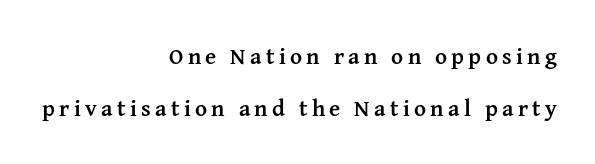
The image shows 23 px bold type, upright; set right-aligned, loose line spacing (2.28x), not underlined.
